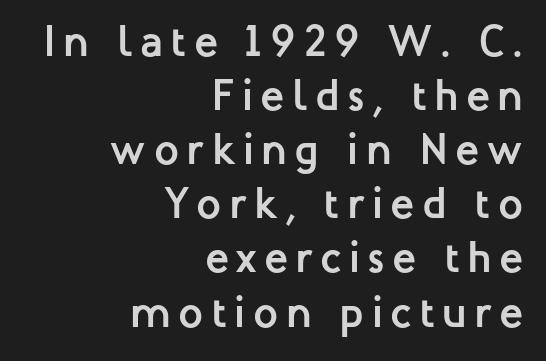
The image shows 44 px semibold sans-serif type, upright; set right-aligned, line spacing 1.23x, not underlined; low stroke contrast and a medium x-height.
